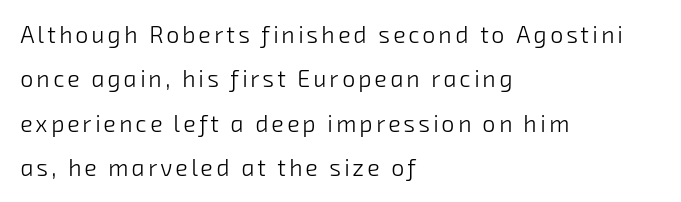
{"bold": "no", "underline": "no", "align": "left", "line_spacing": "loose", "line_spacing_ratio": 1.93, "glyph_px": 23}
